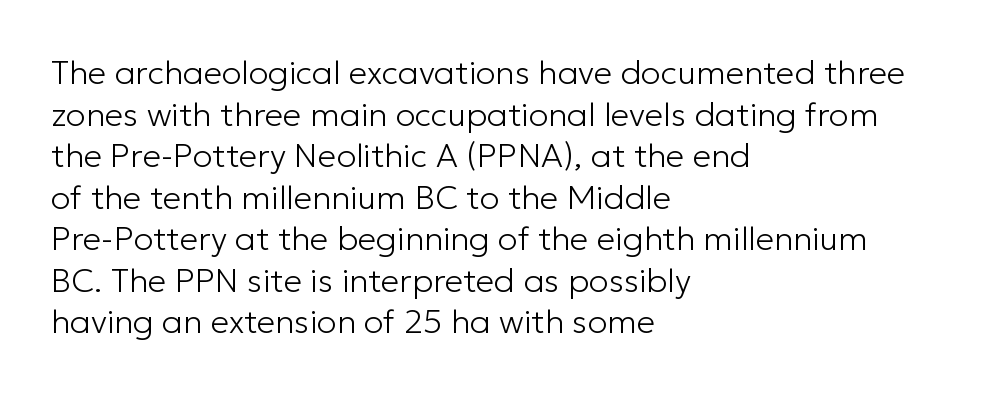
Q: Is the text bold? A: No.
Q: Is the text italic (slanted)? A: No, it is upright.
Q: Is the typeface a serif or a sans-serif typeface? A: Sans-serif.
Q: Is the text underlined? A: No.
Q: How is the paragraph aligned? A: Left-aligned.
Q: Is the spacing between letters normal or unusually wide? A: Normal.
Q: Is the spacing between lines tight, normal or loose? A: Normal.
Q: Width (condensed, normal, or wide)? A: Normal.
Q: Stroke contrast? A: Low.
Q: x-height? A: Medium.
Q: Monospaced? A: No.
